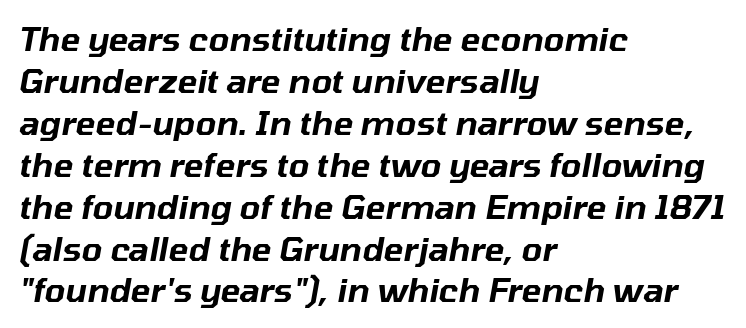
The image shows 33 px text type, italic (leaning right); set left-aligned, normal line spacing (1.27x), normal letter spacing, not underlined; low stroke contrast and a medium x-height.
